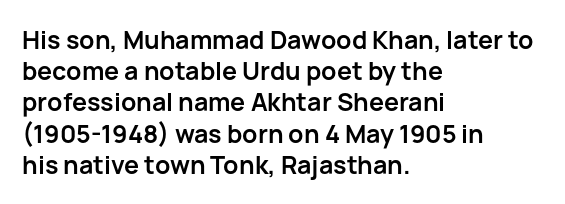
Q: Is the text bold? A: Yes.
Q: Is the text italic (slanted)? A: No, it is upright.
Q: Is the text underlined? A: No.
Q: How is the paragraph aligned? A: Left-aligned.
Q: Is the spacing between letters normal or unusually wide? A: Normal.
Q: Is the spacing between lines tight, normal or loose? A: Normal.
